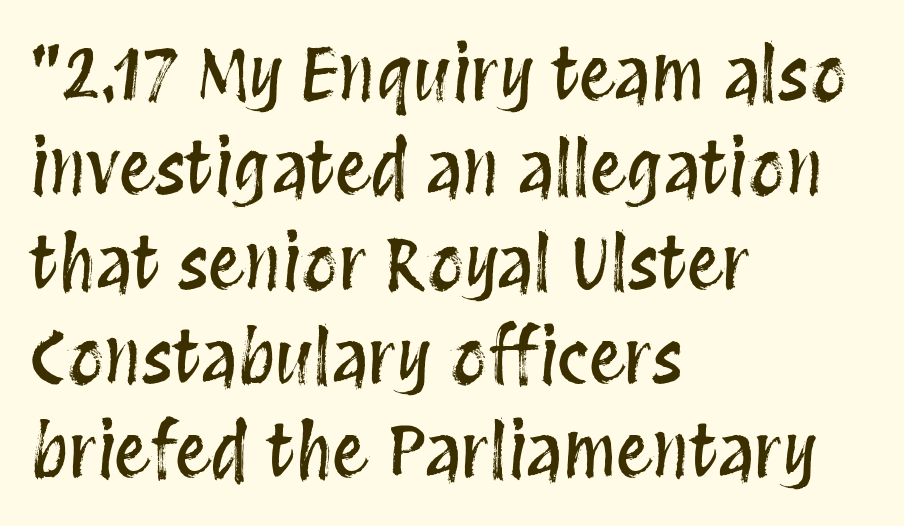
The image shows 72 px condensed type, upright; set left-aligned, normal line spacing (1.31x), normal letter spacing, not underlined; medium stroke contrast and a large x-height.
